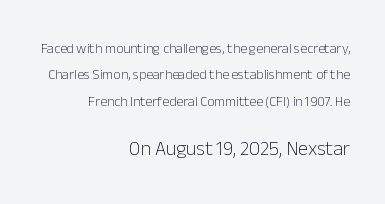
The image shows 20 px text type, upright; set right-aligned, line spacing 1.89x, normal letter spacing, not underlined; the second (bottom) block is 1.43x larger.
